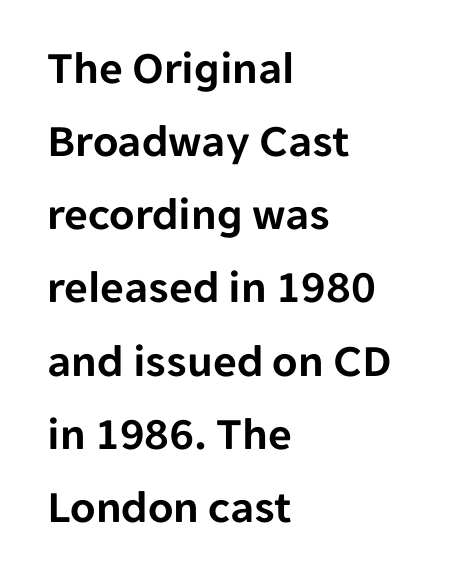
A typesetter would label this face a sans. Inter-character spacing is left at the font's built-in metrics. Unlike italic type, these characters show no tilt at all. A typesetter would call this proportional, since set widths differ per character.
